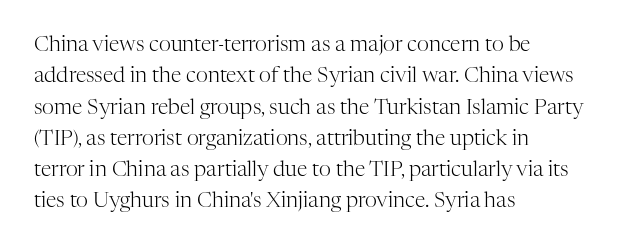
{"italic": "no", "bold": "no", "underline": "no", "align": "left", "line_spacing": "normal", "line_spacing_ratio": 1.49, "letter_spacing": "normal", "letter_spacing_em": 0.0, "glyph_px": 21}
